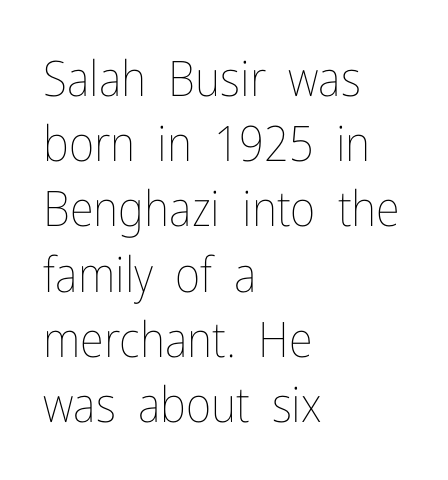
Beneath every word, the page is bare. These glyphs show unthickened strokes, regular width or finer. Every stem runs plumb, perpendicular to the baseline. Glyph-to-glyph distance matches everyday printed text.
